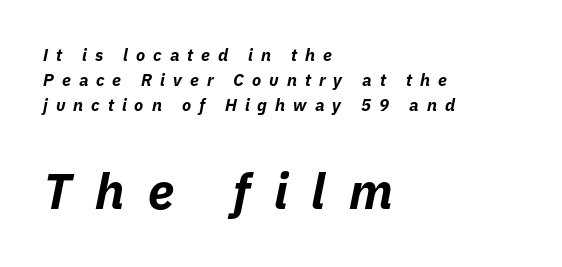
Each letter keeps its own natural width here, so spacing adapts to shape. Anything drawn beneath the words? Only blank space. Here the second block reads like a headline and the first like body copy. A full-strength bold gives these letters their thick strokes. The designer left line spacing at the default.
